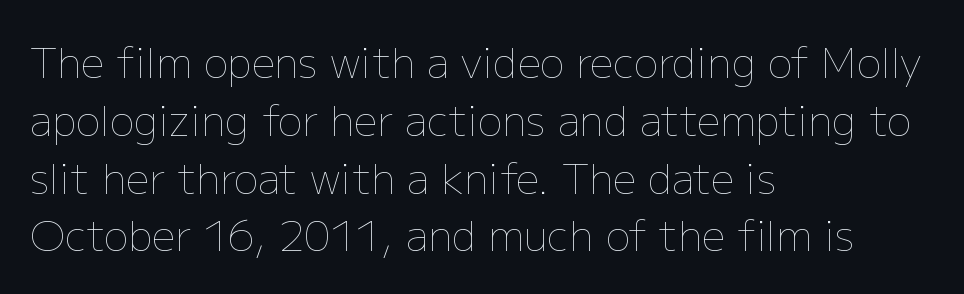
The image shows 41 px thin type, upright; set left-aligned, normal line spacing (1.41x), normal letter spacing, not underlined; low stroke contrast and a medium x-height.
